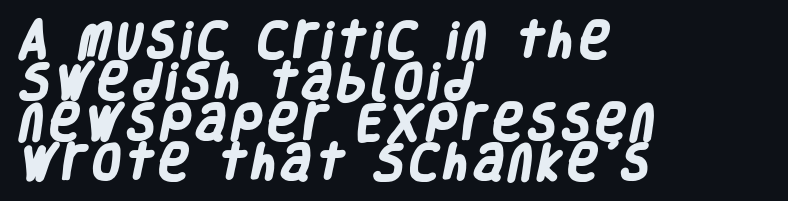
The image shows 40 px heavy, condensed sans-serif type; set left-aligned, tight line spacing (1.02x), not underlined; low stroke contrast and a large x-height.
